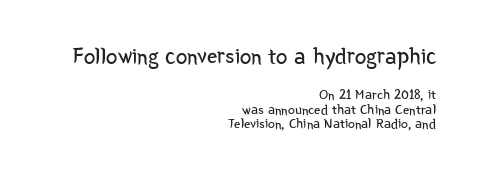
The line-height multiplier appears low, near solid setting. Stem width sits at or under what a default text font uses. The paragraph has a hard right edge and a soft left edge. The space beneath each line is pristine and unruled.
